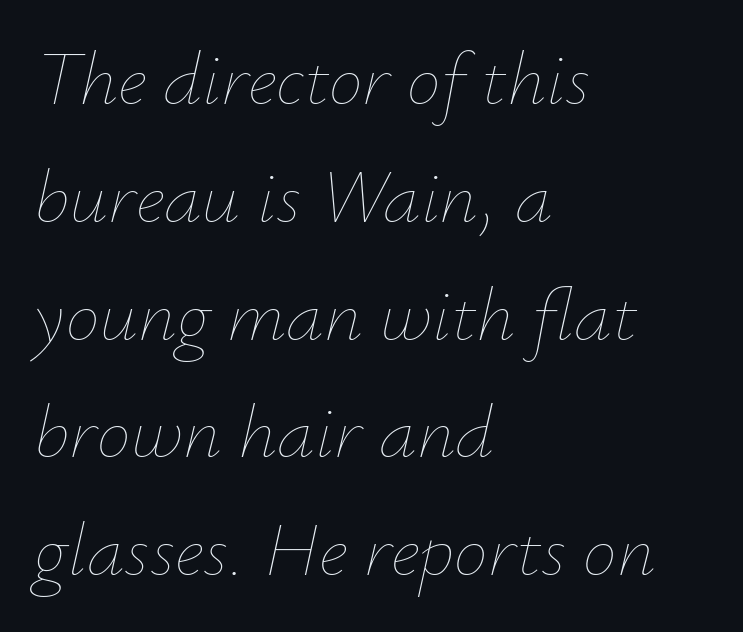
The image shows 76 px thin type, italic (leaning right); set left-aligned, normal line spacing (1.55x), normal letter spacing, not underlined; low stroke contrast and a small x-height.
